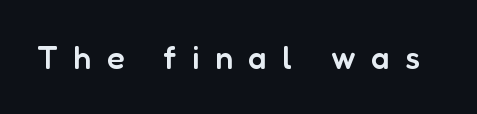
Q: Is the text bold? A: Semi-bold.
Q: Is the text italic (slanted)? A: No, it is upright.
Q: Is the typeface a serif or a sans-serif typeface? A: Sans-serif.
Q: Is the text underlined? A: No.
Q: Is the spacing between letters normal or unusually wide? A: Unusually wide.
Q: Width (condensed, normal, or wide)? A: Normal.
Q: Stroke contrast? A: Low.
Q: x-height? A: Medium.
Q: Monospaced? A: No.
